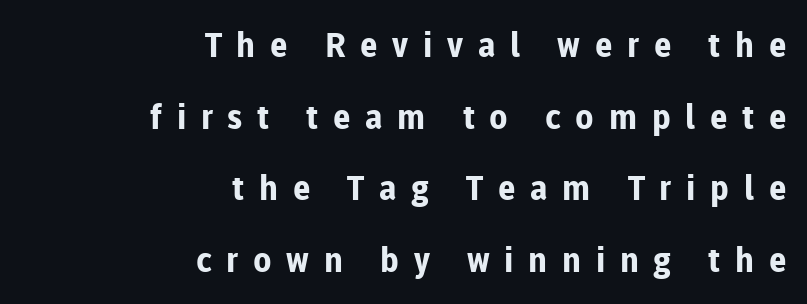
The lines in this sample share a right terminus and differ only in where they begin. Rule under the text: the space is simply empty. Successive baselines arrive slowly, with a big drop between each. Each word looks stretched out because of the extra space between its letters.
